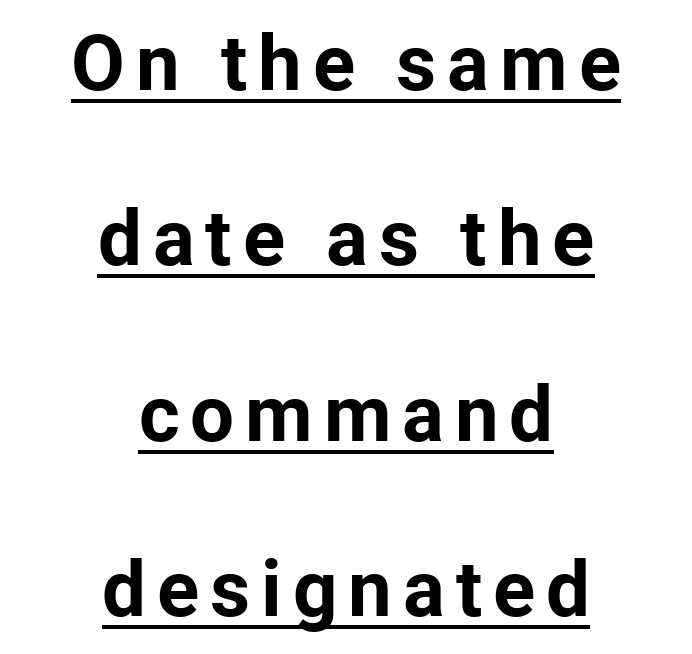
The image shows 78 px bold sans-serif type, upright; set centered, loose line spacing (2.25x), underlined; low stroke contrast and a medium x-height.
